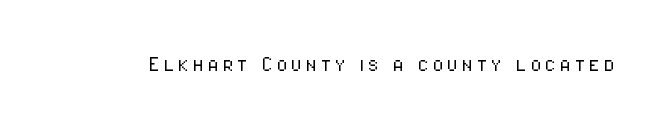
The image shows 25 px text type, upright; set not underlined.
